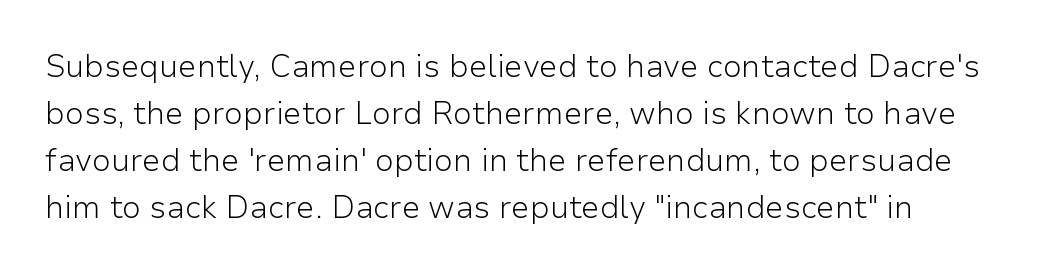
A typesetter would call this leading conventional body-copy spacing. A bare baseline throughout the passage. A quiet, ordinary-to-light weight characterises the typeface. Ascenders rise straight up at ninety degrees. Stroke terminals: plain, sans-serif.
